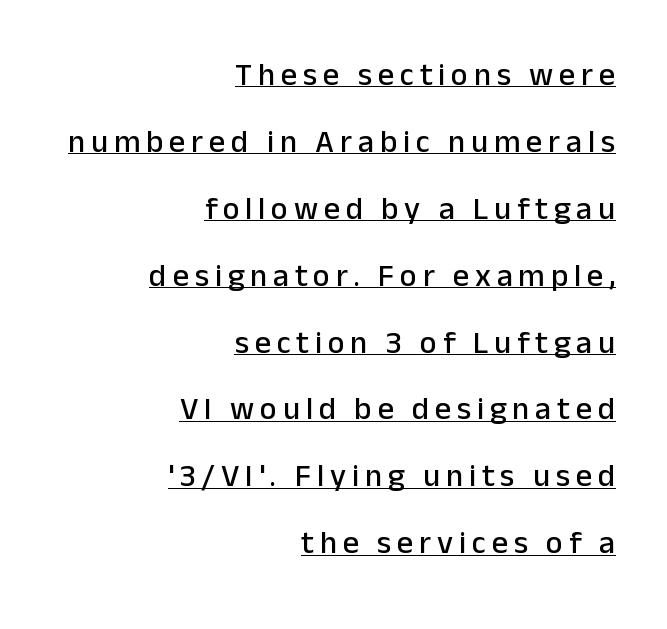
Q: Is the text italic (slanted)? A: No, it is upright.
Q: Is the typeface a serif or a sans-serif typeface? A: Sans-serif.
Q: Is the text underlined? A: Yes.
Q: How is the paragraph aligned? A: Right-aligned.
Q: Is the spacing between lines tight, normal or loose? A: Loose.
Q: Width (condensed, normal, or wide)? A: Normal.
Q: Stroke contrast? A: Low.
Q: x-height? A: Medium.
Q: Monospaced? A: No.
